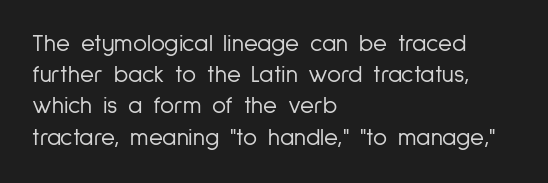
The ragged edge is on the right, which tells us the setting is flush left. The passage shown is not underscored anywhere. These lines were composed using upright roman letters. This sample uses plain, unmodified letter spacing. Reading down the column, the eye jumps a familiar distance to each next line.
